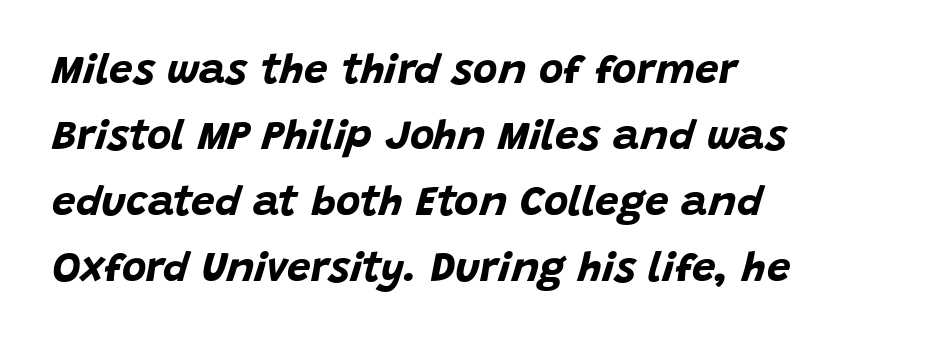
The image shows 42 px bold type, italic (leaning right); set left-aligned, normal line spacing (1.57x), normal letter spacing, not underlined; low stroke contrast and a large x-height.
